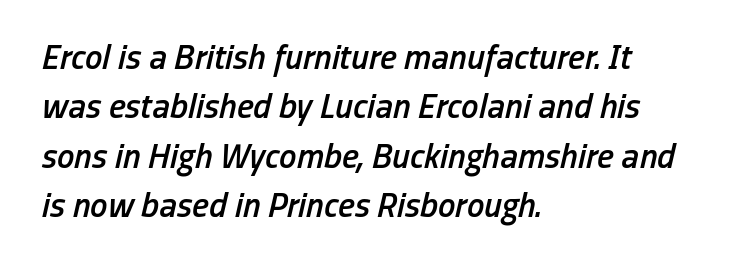
{"italic": "yes", "lean": "right", "slant_degrees": 13, "bold": "semi", "weight": "semibold", "width": "condensed", "stroke_contrast": "low", "x_height": "medium", "monospaced": "no", "underline": "no", "align": "left", "line_spacing": "normal", "line_spacing_ratio": 1.41, "letter_spacing": "normal", "letter_spacing_em": 0.0, "glyph_px": 35}
